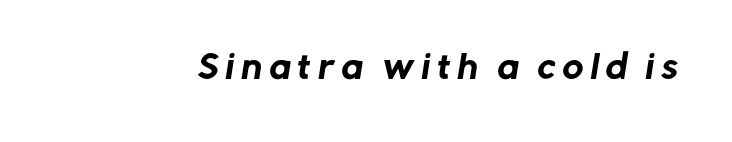
Here the glyphs are tracked loosely, breaking word shapes into spaced letters. Each letter keeps its own natural width here, so spacing adapts to shape. Rule under the text: the space is simply empty. This rendering employs a face without finishing strokes, i.e., a sans-serif.
